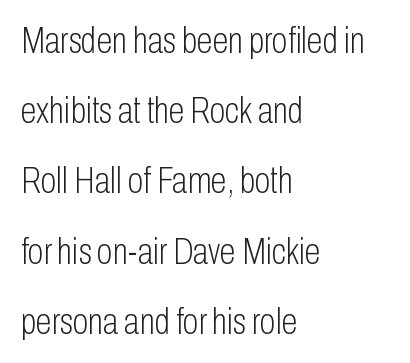
Q: Is the text bold? A: No.
Q: Is the text italic (slanted)? A: No, it is upright.
Q: Is the typeface a serif or a sans-serif typeface? A: Sans-serif.
Q: Is the text underlined? A: No.
Q: How is the paragraph aligned? A: Left-aligned.
Q: Is the spacing between letters normal or unusually wide? A: Normal.
Q: Is the spacing between lines tight, normal or loose? A: Loose.
Q: Width (condensed, normal, or wide)? A: Condensed.
Q: Stroke contrast? A: Low.
Q: x-height? A: Medium.
Q: Monospaced? A: No.
